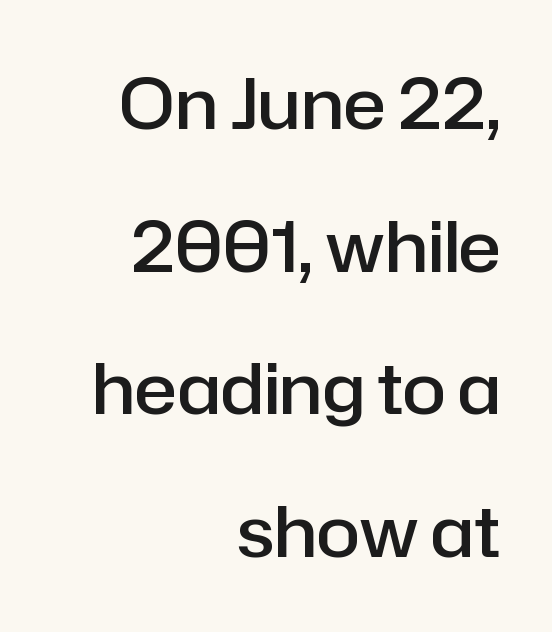
The image shows 71 px semibold sans-serif type, upright; set right-aligned, loose line spacing (2.01x), normal letter spacing, not underlined; low stroke contrast and a medium x-height.
